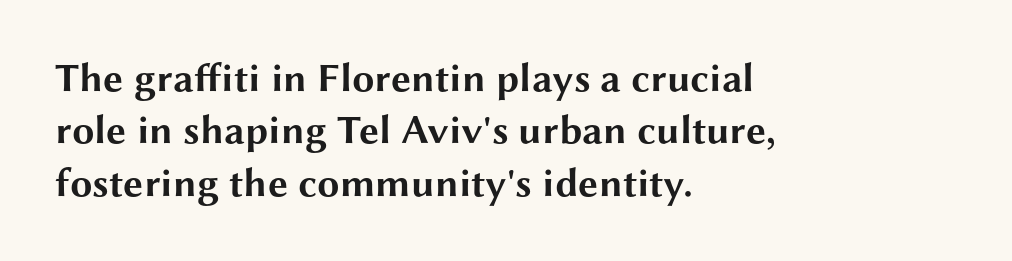
The image shows 40 px bold, wide sans-serif type, upright; set left-aligned, normal line spacing (1.31x), normal letter spacing, not underlined; medium stroke contrast and a medium x-height.
